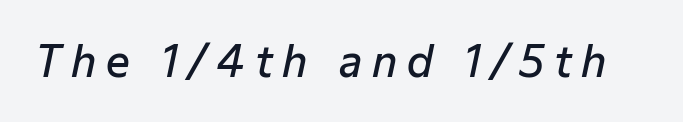
{"italic": "yes", "lean": "right", "slant_degrees": 12, "bold": "semi", "weight": "semibold", "width": "normal", "stroke_contrast": "low", "x_height": "medium", "monospaced": "no", "underline": "no", "letter_spacing": "wide", "letter_spacing_em": 0.23, "glyph_px": 42}
